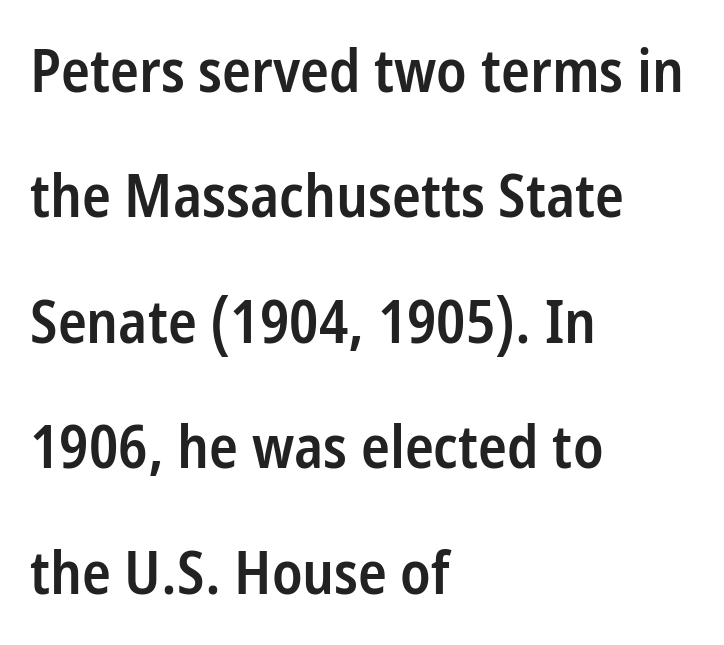
{"serif": "no", "italic": "no", "bold": "semi", "weight": "semibold", "width": "condensed", "stroke_contrast": "low", "x_height": "medium", "monospaced": "no", "underline": "no", "align": "left", "line_spacing": "loose", "line_spacing_ratio": 2.09, "letter_spacing": "normal", "letter_spacing_em": 0.0, "glyph_px": 60}
